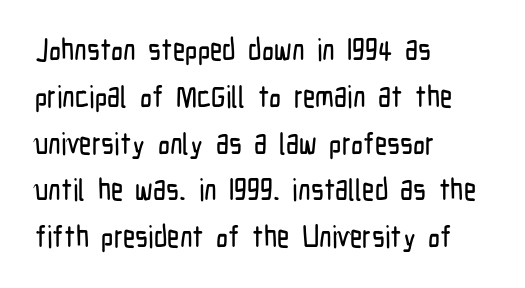
The image shows 30 px condensed sans-serif type, upright; set left-aligned, normal line spacing (1.56x), normal letter spacing, not underlined; low stroke contrast and a medium x-height.
